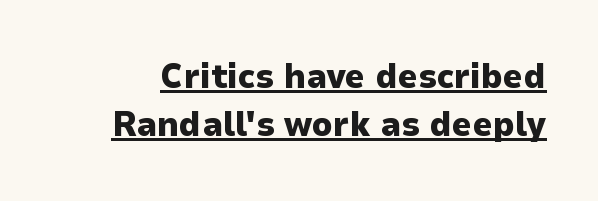
The image shows 35 px heavy sans-serif type, upright; set normal line spacing (1.36x), normal letter spacing, underlined; low stroke contrast and a medium x-height.
